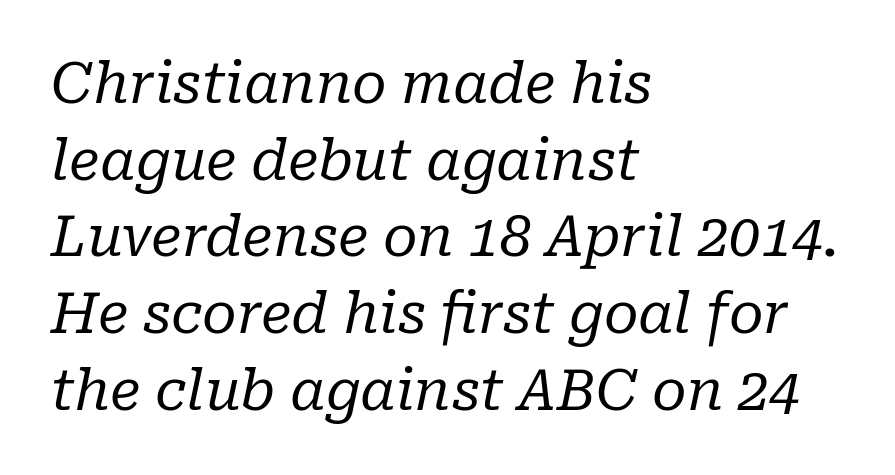
Q: Is the text bold? A: No.
Q: Is the text italic (slanted)? A: Yes, it leans right by about 10 degrees.
Q: Is the typeface a serif or a sans-serif typeface? A: Serif.
Q: Is the text underlined? A: No.
Q: How is the paragraph aligned? A: Left-aligned.
Q: Is the spacing between letters normal or unusually wide? A: Normal.
Q: Is the spacing between lines tight, normal or loose? A: Normal.
Q: Width (condensed, normal, or wide)? A: Normal.
Q: Stroke contrast? A: Low.
Q: x-height? A: Medium.
Q: Monospaced? A: No.
